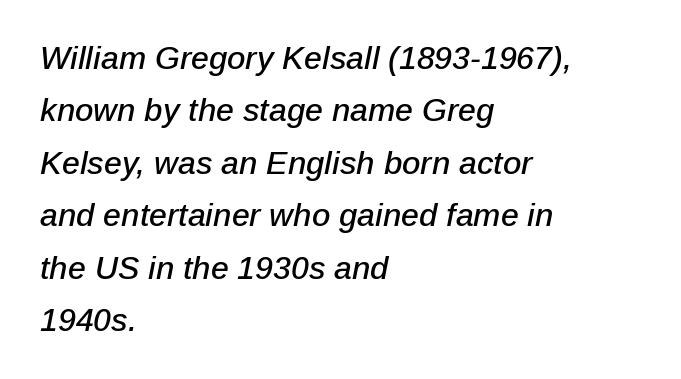
The image shows 32 px text type, italic (leaning right); set left-aligned, normal line spacing (1.64x), normal letter spacing, not underlined; low stroke contrast and a medium x-height.
